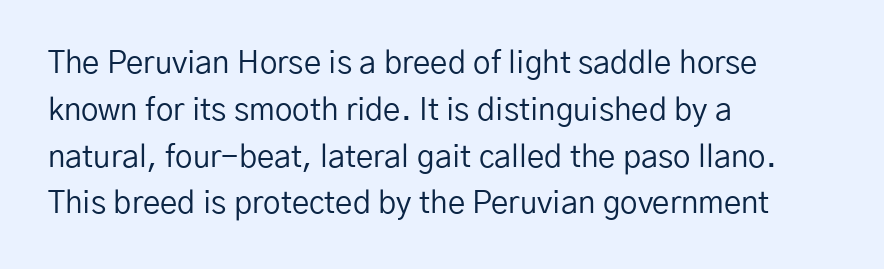
The image shows 31 px regular-weight sans-serif type, upright; set left-aligned, normal line spacing (1.51x), normal letter spacing, not underlined; low stroke contrast and a medium x-height.
